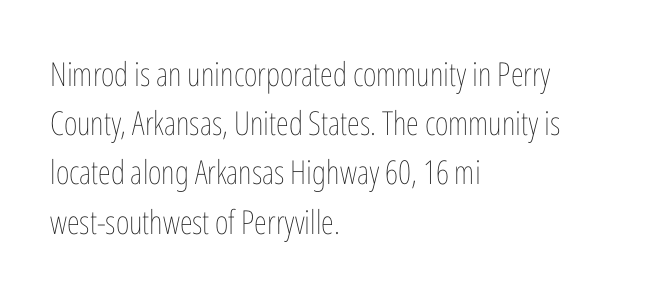
The image shows 33 px thin, condensed type, upright; set left-aligned, normal line spacing (1.49x), normal letter spacing, not underlined; low stroke contrast and a medium x-height.
